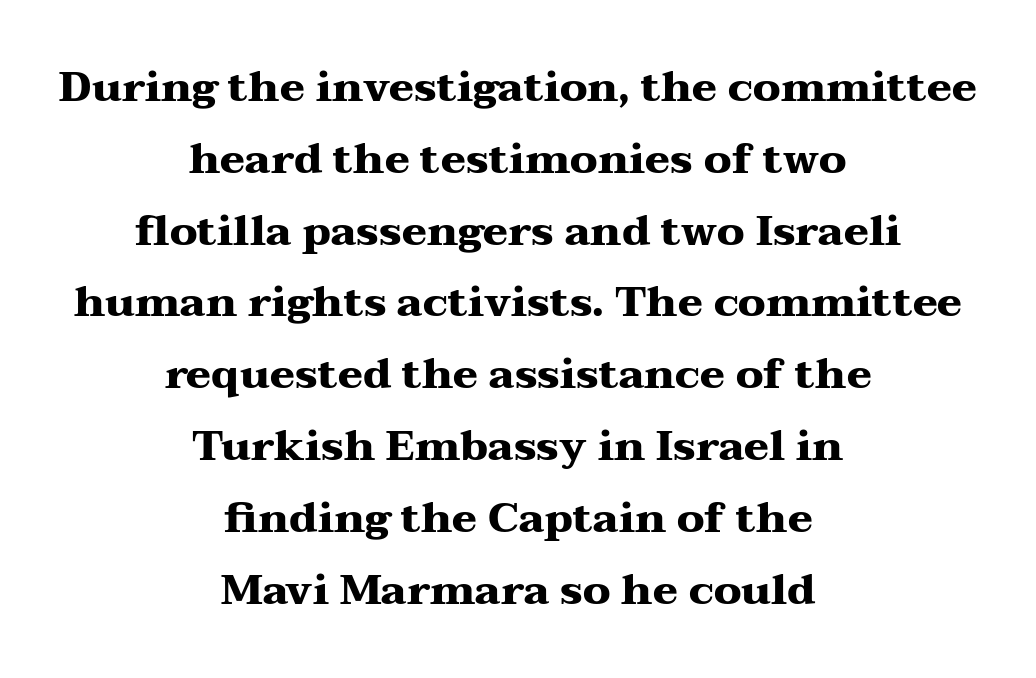
The face used here is proportionally spaced, like ordinary book or web type. Check the space under the baseline: it is left empty. Font category for this specimen: serif. Weight check: bold — yes, fully. Visually the block forms a symmetrical silhouette, jagged on both flanks. Is there any slant? The stems are plumb.
